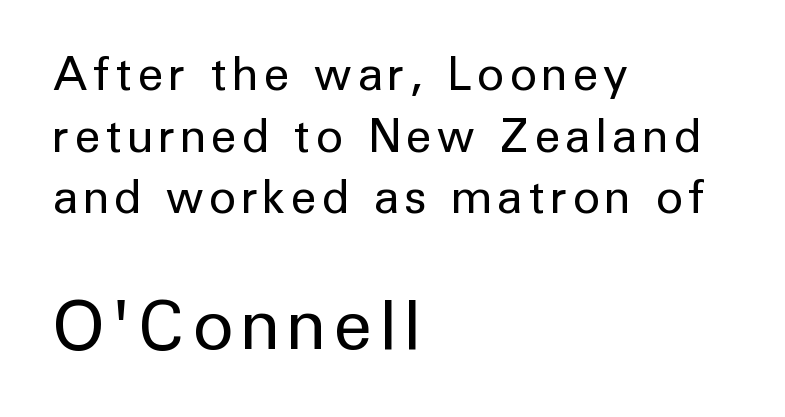
The image shows 69 px regular-weight sans-serif type, upright; set left-aligned, normal line spacing (1.34x), not underlined; the second (bottom) block is 1.5x larger; low stroke contrast and a medium x-height.
